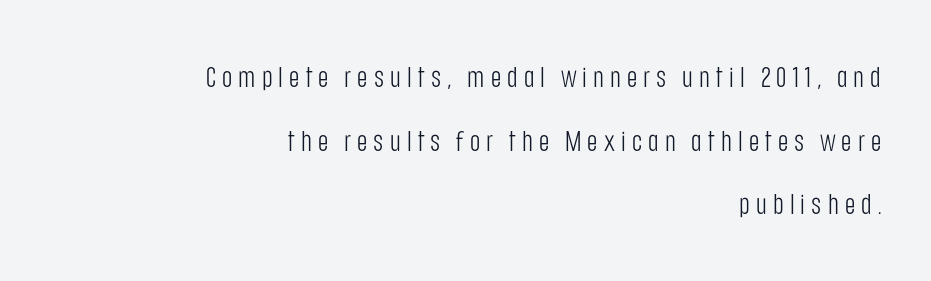
{"serif": "no", "italic": "no", "bold": "no", "weight": "light", "width": "condensed", "stroke_contrast": "low", "x_height": "large", "monospaced": "no", "underline": "no", "align": "right", "line_spacing": "loose", "line_spacing_ratio": 2.27, "letter_spacing": "wide", "letter_spacing_em": 0.22, "glyph_px": 28}
